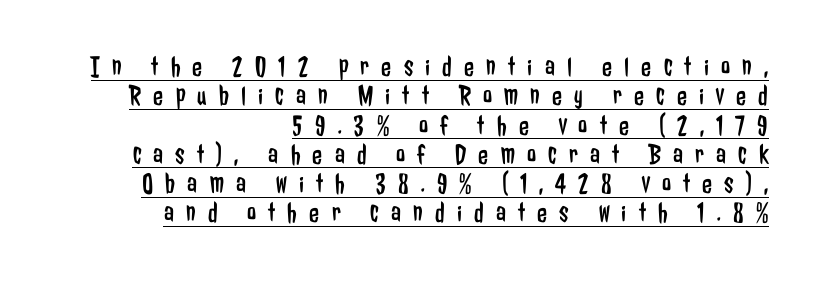
Q: Is the text bold? A: No.
Q: Is the text italic (slanted)? A: No, it is upright.
Q: Is the typeface a serif or a sans-serif typeface? A: Sans-serif.
Q: Is the text underlined? A: Yes.
Q: How is the paragraph aligned? A: Right-aligned.
Q: Is the spacing between letters normal or unusually wide? A: Unusually wide.
Q: Is the spacing between lines tight, normal or loose? A: Tight.
Q: Width (condensed, normal, or wide)? A: Condensed.
Q: Stroke contrast? A: Low.
Q: x-height? A: Medium.
Q: Monospaced? A: No.
